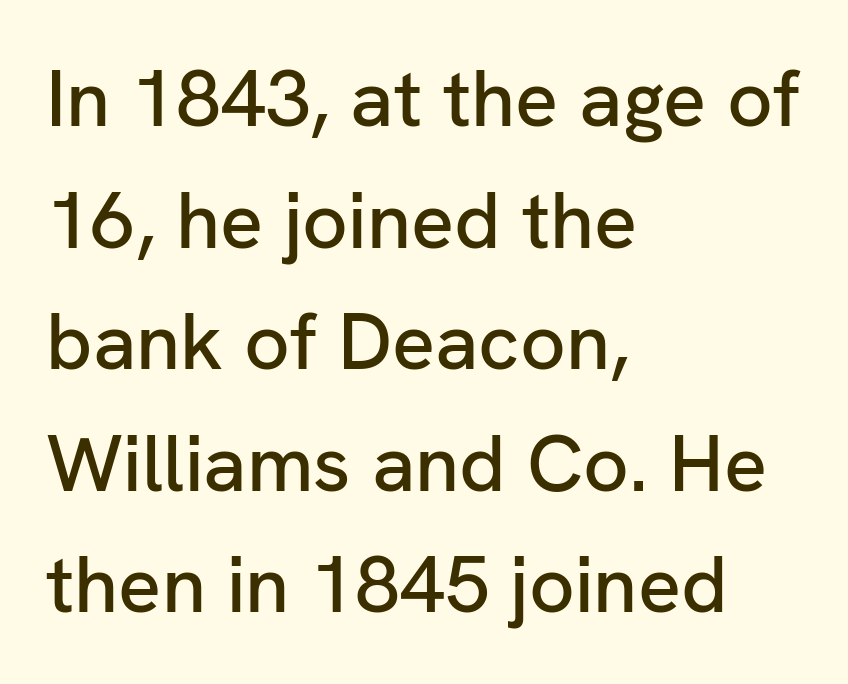
The image shows 80 px sans-serif type, upright; set left-aligned, normal line spacing (1.52x), normal letter spacing, not underlined; low stroke contrast and a medium x-height.
